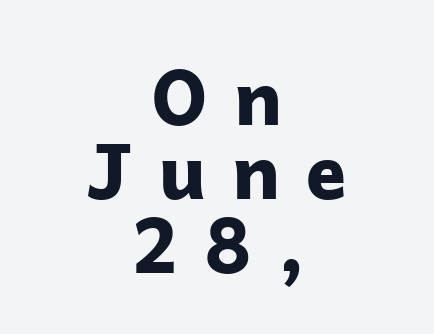
Unlike italic type, these characters show no tilt at all. The zone under the glyphs is completely vacant. A typesetter would call this leading minimal, almost set solid. A typesetter would call this proportional, since set widths differ per character. A typesetter would call this heavily tracked-out type. A centered setting, common on invitations and titles, is used for this passage.
